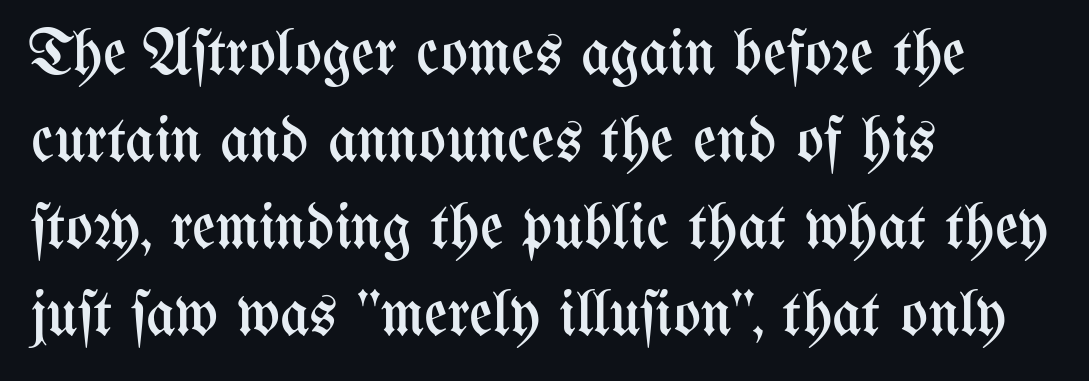
Just letters on the line, the space beneath them empty. Stems here are at most as thick as an everyday book face. Vertical strokes here are truly vertical. Spacing between characters is what you'd get straight out of the box. Teacher's note: observe the even left margin — that is flush-left alignment. Looks like regular typesetting: each glyph gets only the width it needs.
